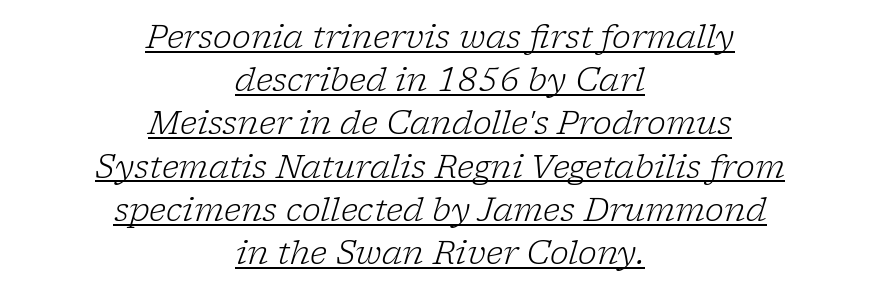
Q: Is the text bold? A: No.
Q: Is the text italic (slanted)? A: Yes, it leans right by about 17 degrees.
Q: Is the typeface a serif or a sans-serif typeface? A: Serif.
Q: Is the text underlined? A: Yes.
Q: How is the paragraph aligned? A: Centered.
Q: Is the spacing between letters normal or unusually wide? A: Normal.
Q: Is the spacing between lines tight, normal or loose? A: Normal.
Q: Width (condensed, normal, or wide)? A: Normal.
Q: Stroke contrast? A: Low.
Q: x-height? A: Medium.
Q: Monospaced? A: No.
